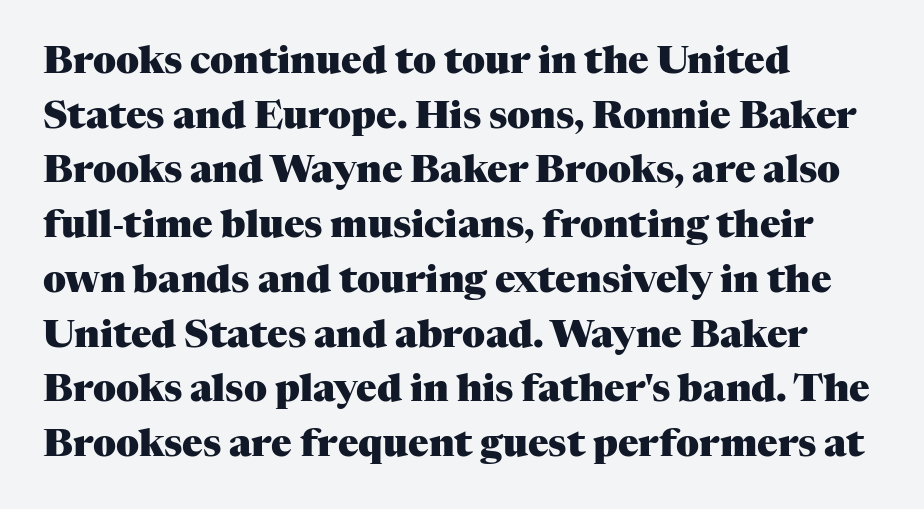
{"serif": "yes", "italic": "no", "bold": "yes", "weight": "heavy", "width": "normal", "stroke_contrast": "medium", "x_height": "medium", "monospaced": "no", "underline": "no", "align": "left", "line_spacing": "normal", "line_spacing_ratio": 1.44, "letter_spacing": "normal", "letter_spacing_em": 0.0, "glyph_px": 38}
